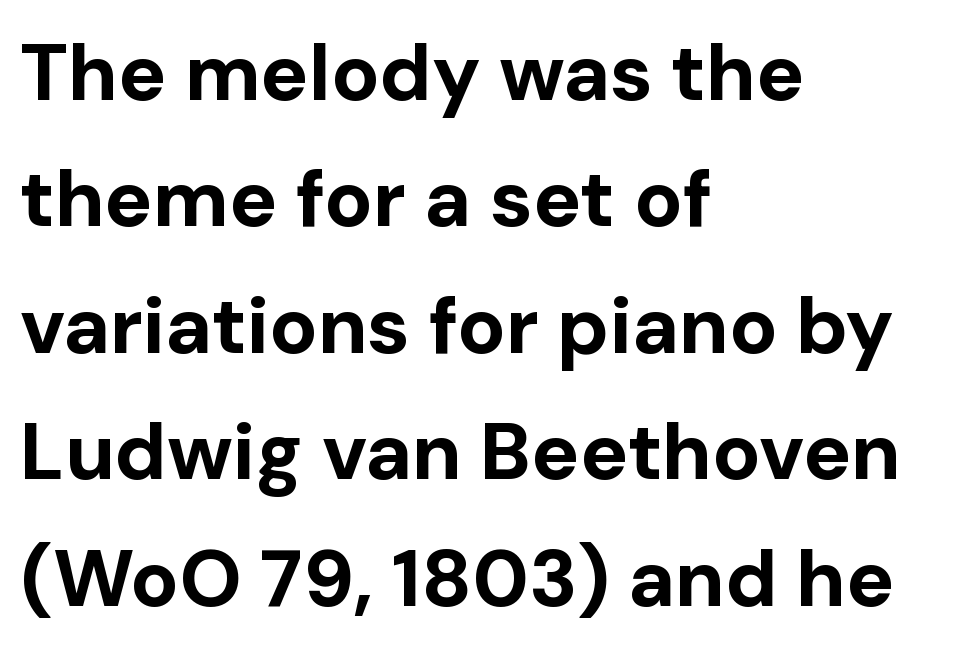
The ragged edge is on the right, which tells us the setting is flush left. This block has exactly the height ordinary leading produces. Note the varied advance widths — an 'i' is clearly narrower than an 'm'. Default kerning and tracking; the words read as compact shapes. Type without underlining. To sum up the face: it is a sans, with no serifs.
